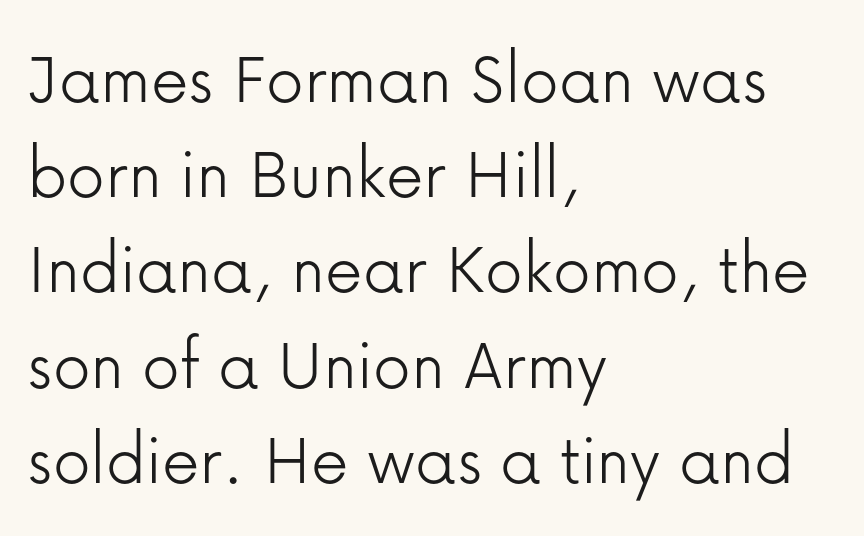
{"serif": "no", "italic": "no", "bold": "no", "weight": "light", "width": "normal", "stroke_contrast": "low", "x_height": "medium", "monospaced": "no", "underline": "no", "align": "left", "line_spacing": "normal", "line_spacing_ratio": 1.27, "letter_spacing": "normal", "letter_spacing_em": 0.0, "glyph_px": 75}
